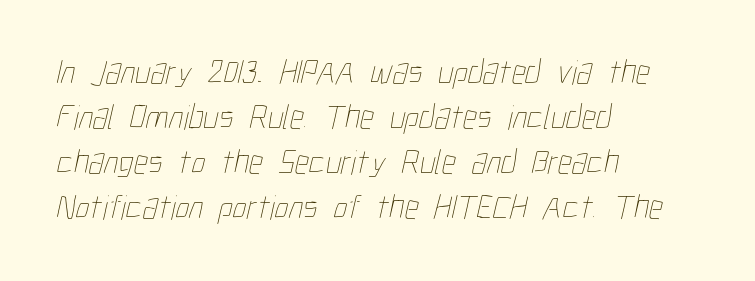
{"bold": "no", "weight": "thin", "width": "condensed", "stroke_contrast": "low", "x_height": "medium", "monospaced": "no", "underline": "no", "align": "left", "line_spacing": "normal", "line_spacing_ratio": 1.29, "letter_spacing": "normal", "letter_spacing_em": 0.0, "glyph_px": 35}
